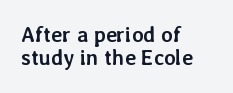
The image shows 21 px bold type, upright; set left-aligned, tight line spacing (1.1x), normal letter spacing, not underlined.
